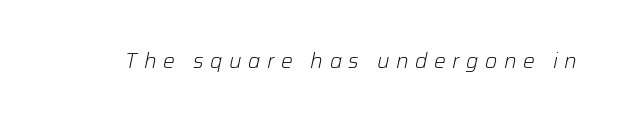
Substantial extra tracking has been applied to these lines. Rule under the text: the space is simply empty. You can tell it's italic because the verticals aren't actually vertical. The cut favours lightness, reaching ordinary text weight at its darkest.
